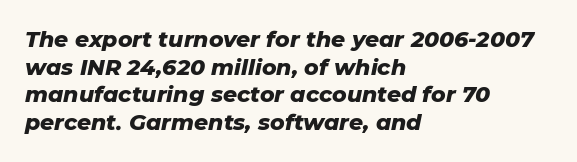
The image shows 22 px bold type, italic (leaning right); set left-aligned, normal line spacing (1.26x), normal letter spacing, not underlined.
